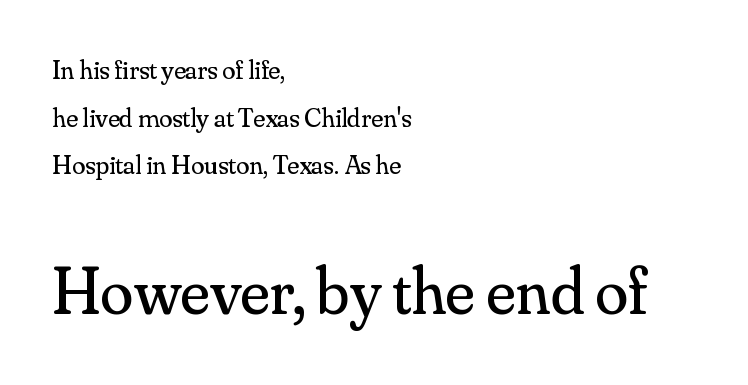
The image shows 67 px regular-weight serif type, upright; set left-aligned, line spacing 1.76x, normal letter spacing, not underlined; the second (bottom) block is 2.48x larger; medium stroke contrast and a small x-height.
